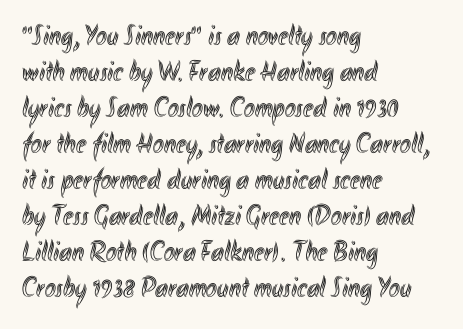
Q: Is the text italic (slanted)? A: Yes.
Q: Is the text underlined? A: No.
Q: How is the paragraph aligned? A: Left-aligned.
Q: Is the spacing between letters normal or unusually wide? A: Normal.
Q: Width (condensed, normal, or wide)? A: Condensed.
Q: x-height? A: Small.
Q: Monospaced? A: No.
